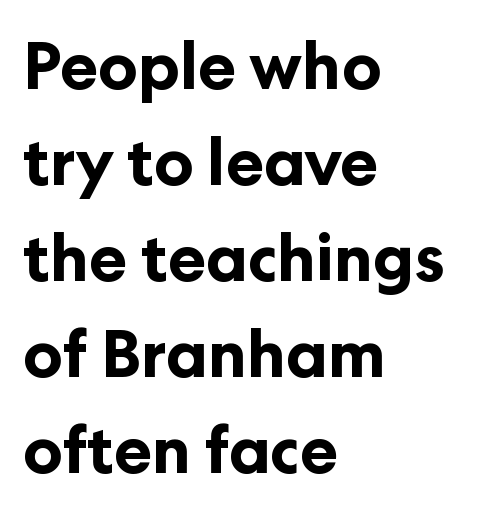
Students, this is bold: see how much ink each stroke carries. The typesetter chose a ragged-right arrangement here. The type is set solid horizontally, with unmodified tracking. No word sits above an underline. Rendered with straight, roman letterforms.
